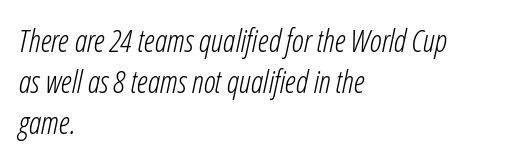
The image shows 31 px light, condensed type, italic (leaning right); set left-aligned, normal line spacing (1.32x), normal letter spacing, not underlined; low stroke contrast and a medium x-height.
